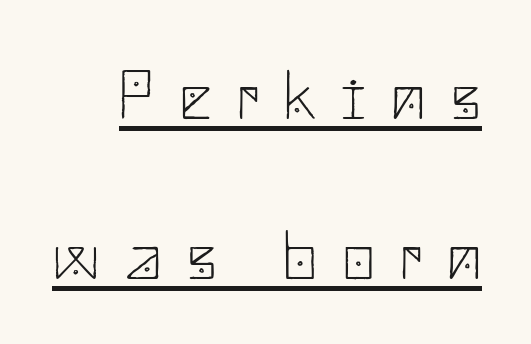
The image shows 69 px thin sans-serif type, upright; set loose line spacing (2.32x), unusually wide letter spacing (+0.38 em), underlined; low stroke contrast and a small x-height.
